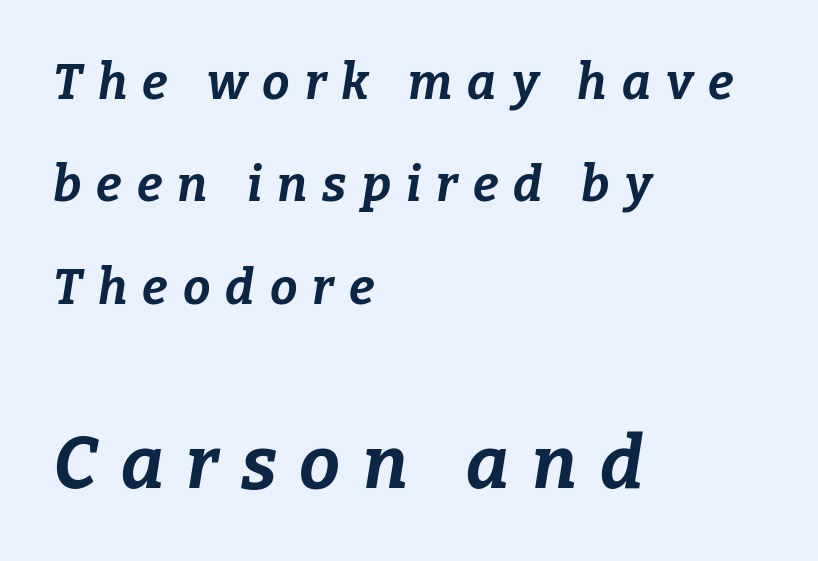
{"italic": "yes", "lean": "right", "slant_degrees": 9, "bold": "yes", "weight": "bold", "width": "normal", "stroke_contrast": "low", "x_height": "medium", "monospaced": "no", "underline": "no", "align": "left", "line_spacing": "loose", "line_spacing_ratio": 2.09, "letter_spacing": "wide", "letter_spacing_em": 0.31, "larger_block": "second", "size_ratio": 1.49, "glyph_px": 73}
